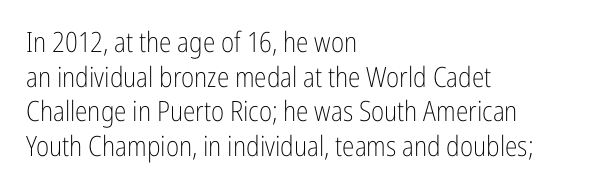
The specimen reads as upright at a glance. Honestly, there is no underline to notice here at all. The passage shown is typeset with a sans-serif family. Look at the tracking — it's just the regular setting, nothing added.
